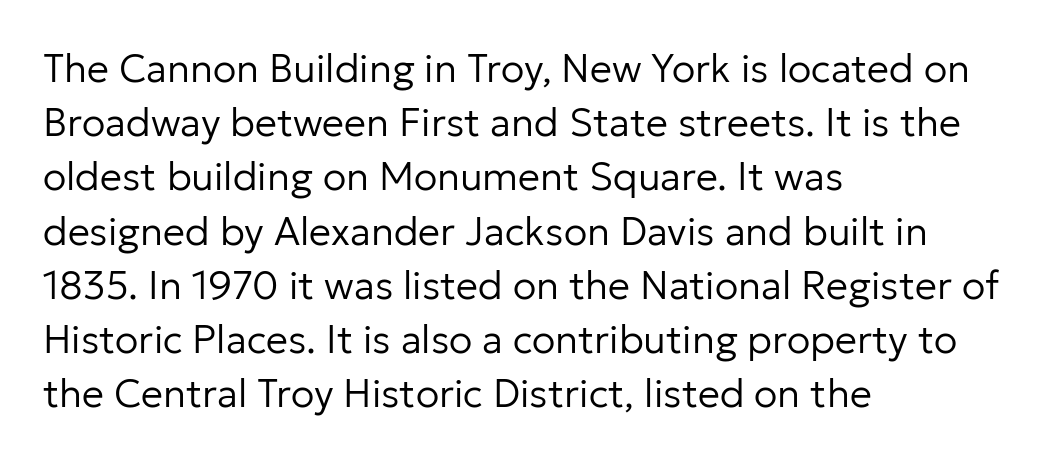
The image shows 39 px regular-weight sans-serif type, upright; set left-aligned, normal line spacing (1.39x), normal letter spacing, not underlined; low stroke contrast and a medium x-height.
